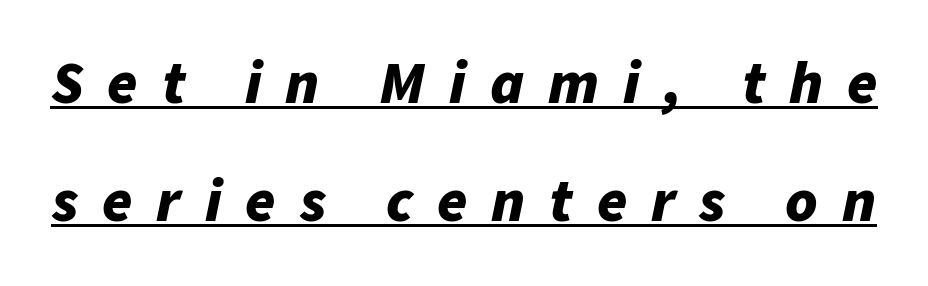
These lines stand farther apart than default settings would place them. This rendering widens character spacing well past its baseline value. Each letter keeps its own natural width here, so spacing adapts to shape. What weight is shown? A full bold with thick strokes.
